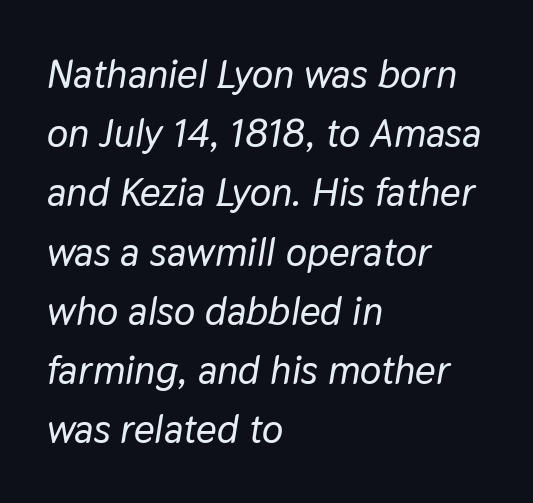
{"italic": "yes", "lean": "right", "slant_degrees": 9, "width": "normal", "stroke_contrast": "low", "x_height": "medium", "monospaced": "no", "underline": "no", "align": "left", "line_spacing": "normal", "line_spacing_ratio": 1.48, "letter_spacing": "normal", "letter_spacing_em": 0.0, "glyph_px": 40}
